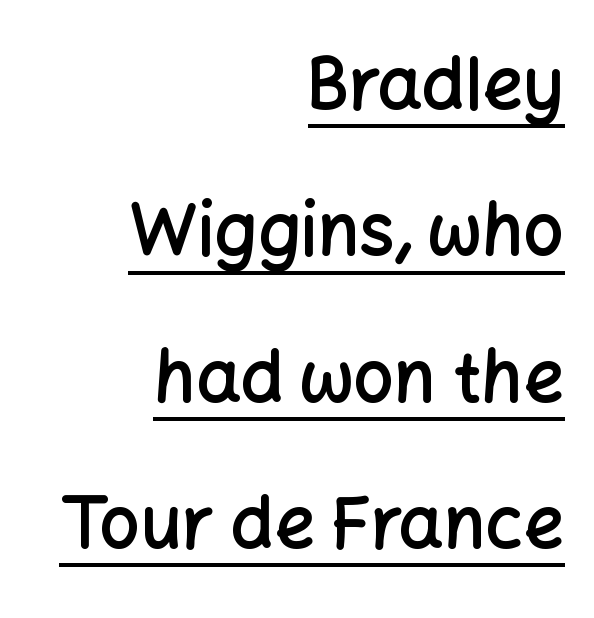
The image shows 71 px semibold sans-serif type, upright; set right-aligned, loose line spacing (2.06x), normal letter spacing, underlined; low stroke contrast and a medium x-height.
